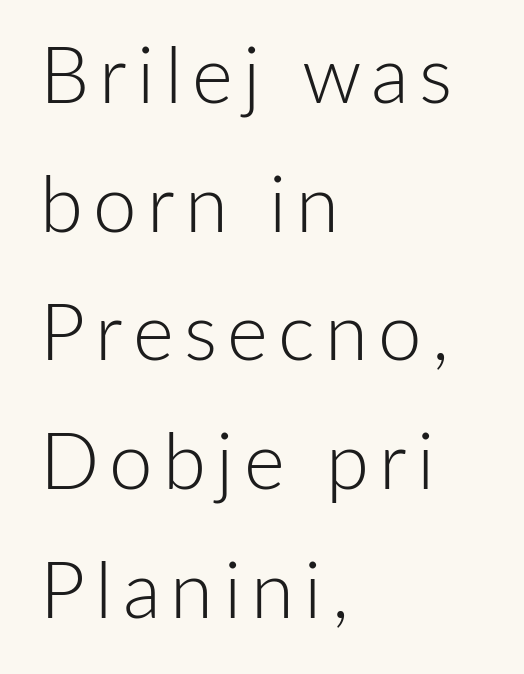
In terms of leading, this rendering sits right in the middle. Character widths vary here, with narrow letters taking less room than wide ones. Stems and bowls with no extra thickness — not bold. A bare baseline throughout the passage. Alignment: flush left. These lines are composed in type without serifs.
